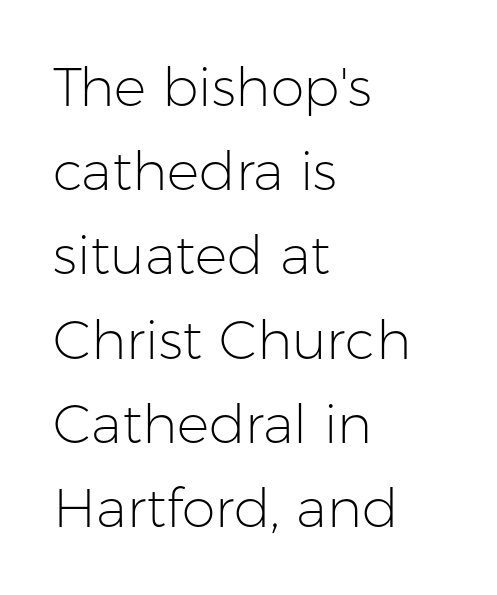
Q: Is the text bold? A: No.
Q: Is the text italic (slanted)? A: No, it is upright.
Q: Is the typeface a serif or a sans-serif typeface? A: Sans-serif.
Q: Is the text underlined? A: No.
Q: How is the paragraph aligned? A: Left-aligned.
Q: Is the spacing between letters normal or unusually wide? A: Normal.
Q: Is the spacing between lines tight, normal or loose? A: Normal.
Q: Width (condensed, normal, or wide)? A: Normal.
Q: Stroke contrast? A: Low.
Q: x-height? A: Medium.
Q: Monospaced? A: No.
